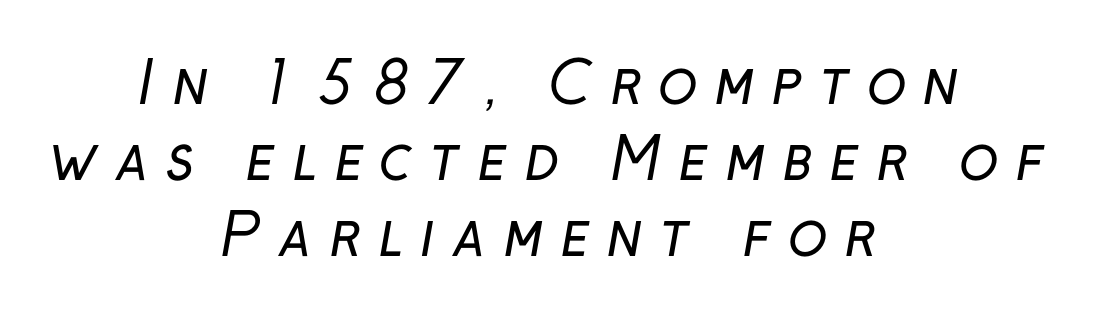
{"serif": "no", "bold": "no", "weight": "regular", "width": "normal", "stroke_contrast": "low", "x_height": "medium", "monospaced": "no", "underline": "no", "align": "center", "line_spacing": "normal", "line_spacing_ratio": 1.31, "letter_spacing": "wide", "letter_spacing_em": 0.29, "glyph_px": 58}
